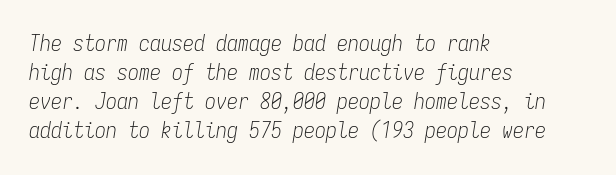
Q: Is the text bold? A: No.
Q: Is the text italic (slanted)? A: Yes, it leans right by about 9 degrees.
Q: Is the text underlined? A: No.
Q: How is the paragraph aligned? A: Left-aligned.
Q: Is the spacing between letters normal or unusually wide? A: Normal.
Q: Is the spacing between lines tight, normal or loose? A: Normal.
